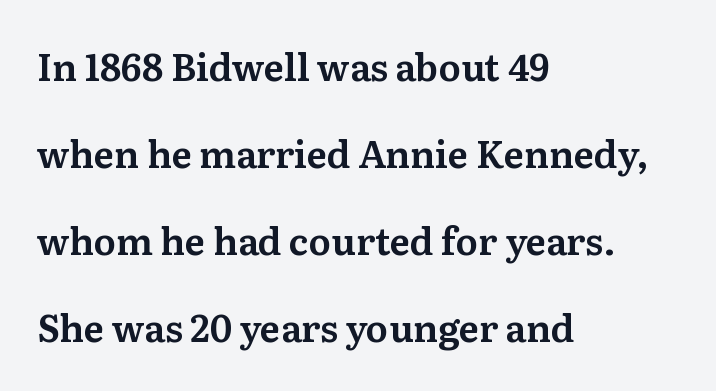
Q: Is the text italic (slanted)? A: No, it is upright.
Q: Is the typeface a serif or a sans-serif typeface? A: Serif.
Q: Is the text underlined? A: No.
Q: How is the paragraph aligned? A: Left-aligned.
Q: Is the spacing between letters normal or unusually wide? A: Normal.
Q: Is the spacing between lines tight, normal or loose? A: Loose.
Q: Width (condensed, normal, or wide)? A: Normal.
Q: Stroke contrast? A: Medium.
Q: x-height? A: Medium.
Q: Monospaced? A: No.
